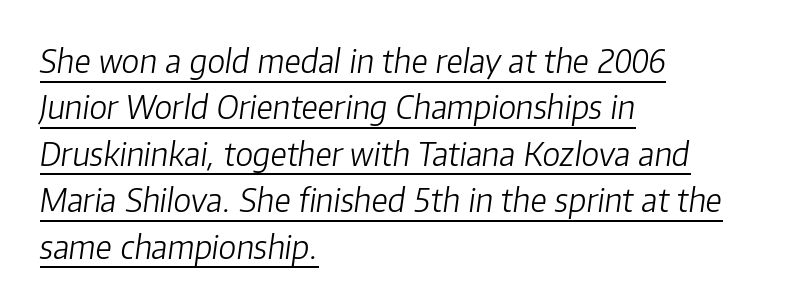
The face used here is proportionally spaced, like ordinary book or web type. Quick note: underline on. This is oblique type, the kind used for emphasis or titles. The rag falls on the right side of this text block.
